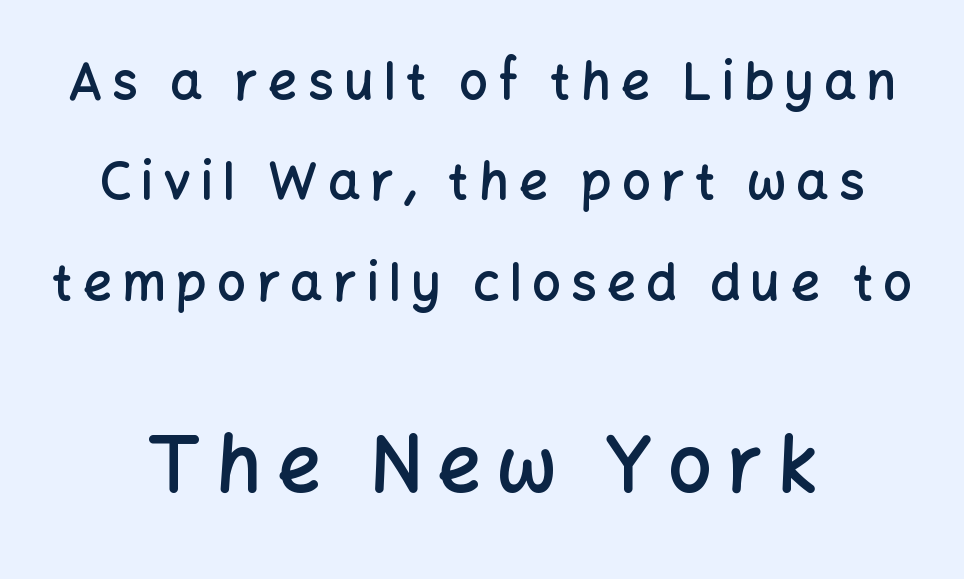
Q: Is the text bold? A: Semi-bold.
Q: Is the text italic (slanted)? A: No, it is upright.
Q: Is the typeface a serif or a sans-serif typeface? A: Sans-serif.
Q: Is the text underlined? A: No.
Q: How is the paragraph aligned? A: Centered.
Q: Is the spacing between letters normal or unusually wide? A: Unusually wide.
Q: Is the spacing between lines tight, normal or loose? A: Loose.
Q: Which block of text is set in a larger size, the first (top) or the second (bottom)? A: The second (bottom) one.
Q: Width (condensed, normal, or wide)? A: Normal.
Q: Stroke contrast? A: Low.
Q: x-height? A: Medium.
Q: Monospaced? A: No.
